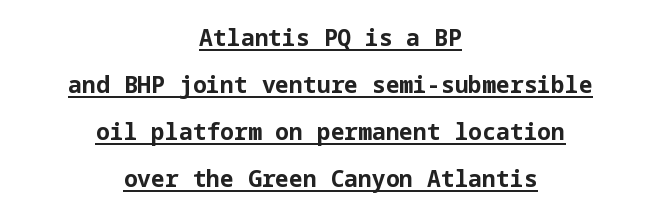
{"italic": "no", "bold": "yes", "underline": "yes", "align": "center", "line_spacing": "loose", "line_spacing_ratio": 2.05, "letter_spacing": "normal", "letter_spacing_em": 0.0, "glyph_px": 23}
